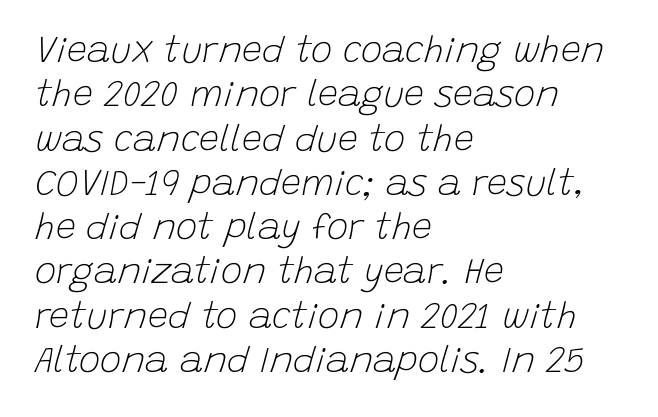
The image shows 36 px light type, italic (leaning right); set left-aligned, line spacing 1.23x, normal letter spacing, not underlined; low stroke contrast and a large x-height.
